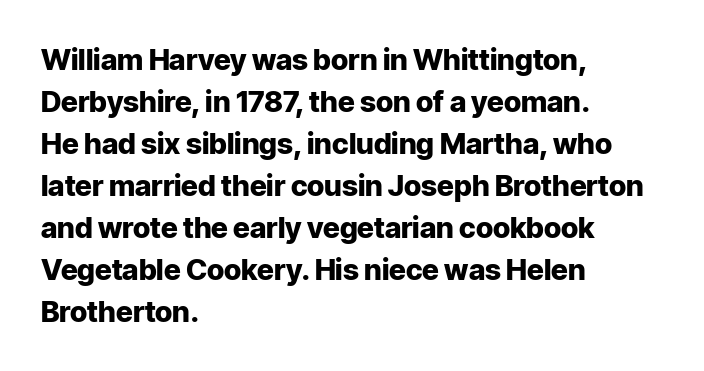
Q: Is the text bold? A: Yes.
Q: Is the text italic (slanted)? A: No, it is upright.
Q: Is the typeface a serif or a sans-serif typeface? A: Sans-serif.
Q: Is the text underlined? A: No.
Q: How is the paragraph aligned? A: Left-aligned.
Q: Is the spacing between letters normal or unusually wide? A: Normal.
Q: Is the spacing between lines tight, normal or loose? A: Normal.
Q: Width (condensed, normal, or wide)? A: Normal.
Q: Stroke contrast? A: Low.
Q: x-height? A: Medium.
Q: Monospaced? A: No.
